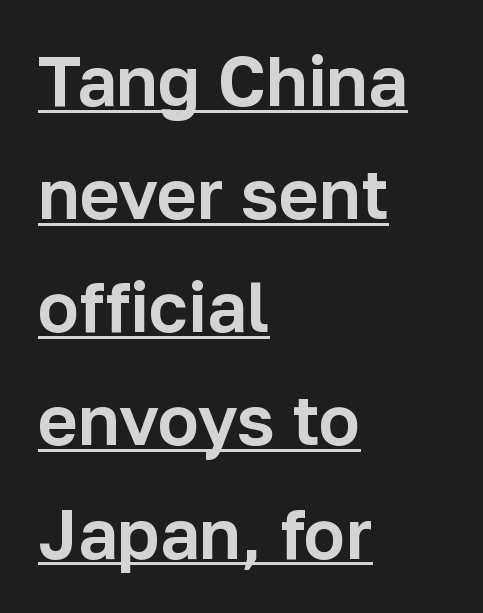
The image shows 69 px sans-serif type, upright; set left-aligned, normal line spacing (1.64x), normal letter spacing, underlined; low stroke contrast and a medium x-height.
